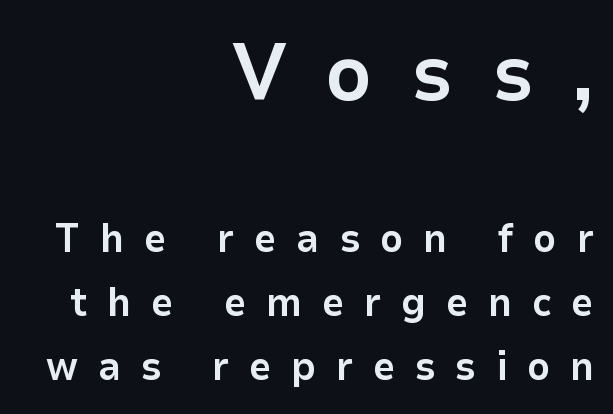
The typography opts for an upright posture over an oblique one. Nobody drew a line under any word here. Weight check: bold — yes, fully. Someone cranked the tracking dial way up on this one. Letterform terminals end flat and unadorned throughout the passage. Summary of vertical rhythm: regular, with standard interline spacing.
